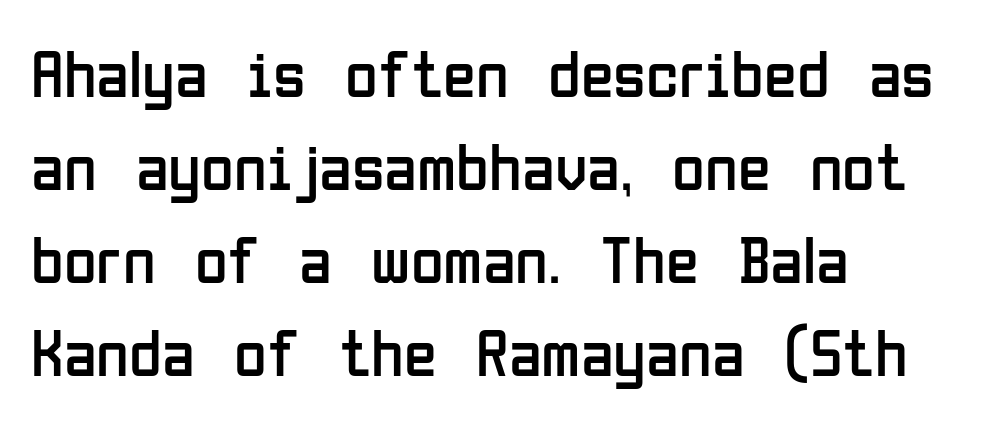
The image shows 67 px regular-weight, condensed sans-serif type, upright; set left-aligned, normal line spacing (1.39x), normal letter spacing, not underlined; low stroke contrast and a medium x-height.
